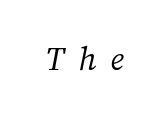
Here the glyphs are tracked loosely, breaking word shapes into spaced letters. A clean baseline with only descenders dipping below it. Caption: face not bold, strokes unweighted. Spacing verdict: proportional, widths tailored to each character.
